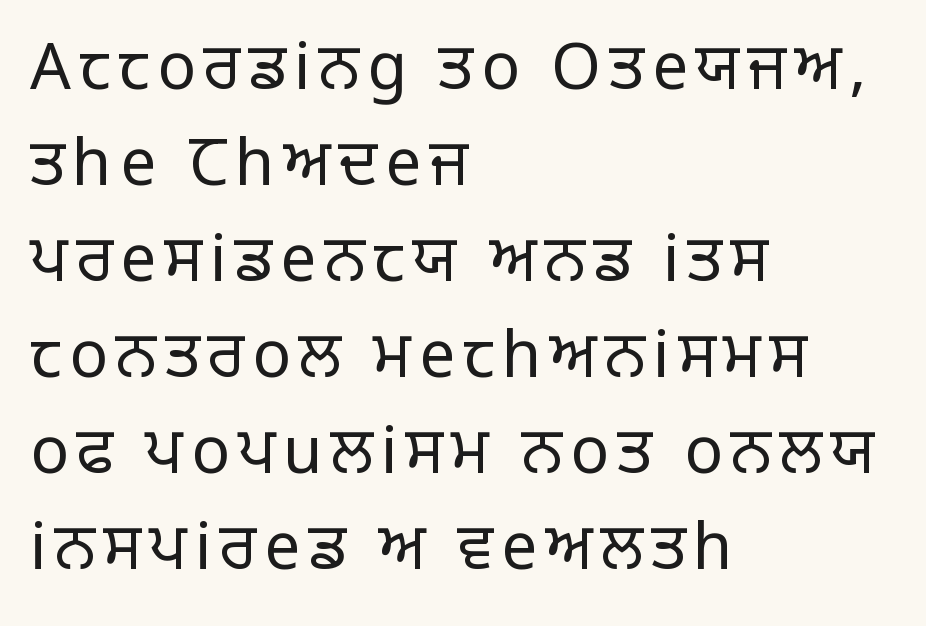
{"serif": "no", "italic": "no", "bold": "no", "weight": "regular", "width": "normal", "stroke_contrast": "low", "x_height": "large", "monospaced": "no", "underline": "no", "align": "left", "line_spacing": "normal", "line_spacing_ratio": 1.5, "glyph_px": 64}
